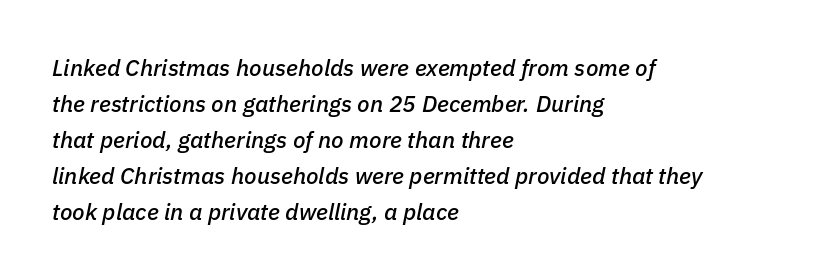
Q: Is the text italic (slanted)? A: Yes, it leans right by about 11 degrees.
Q: Is the text underlined? A: No.
Q: How is the paragraph aligned? A: Left-aligned.
Q: Is the spacing between letters normal or unusually wide? A: Normal.
Q: Is the spacing between lines tight, normal or loose? A: Normal.
